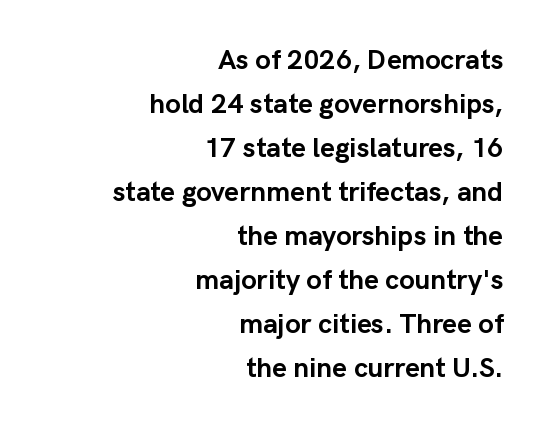
Q: Is the text bold? A: Yes.
Q: Is the text italic (slanted)? A: No, it is upright.
Q: Is the typeface a serif or a sans-serif typeface? A: Sans-serif.
Q: Is the text underlined? A: No.
Q: How is the paragraph aligned? A: Right-aligned.
Q: Is the spacing between letters normal or unusually wide? A: Normal.
Q: Is the spacing between lines tight, normal or loose? A: Normal.
Q: Width (condensed, normal, or wide)? A: Normal.
Q: Stroke contrast? A: Low.
Q: x-height? A: Medium.
Q: Monospaced? A: No.
